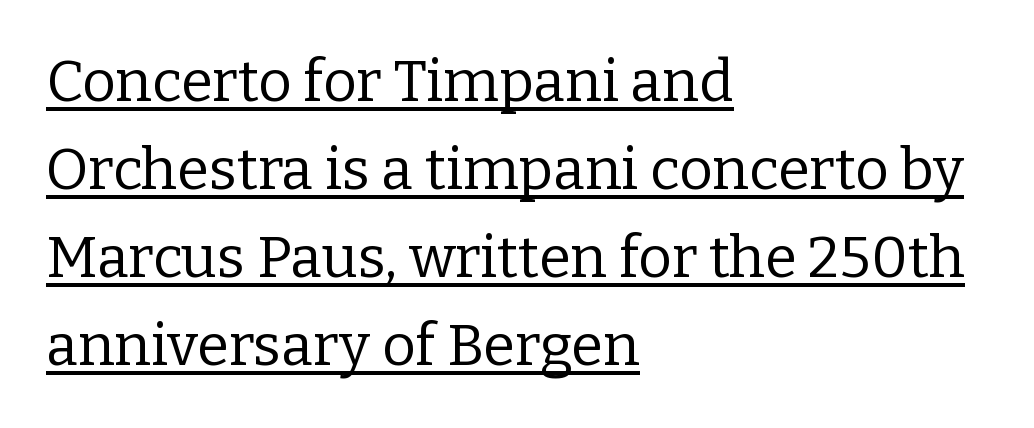
{"serif": "yes", "italic": "no", "bold": "no", "weight": "regular", "width": "normal", "stroke_contrast": "low", "x_height": "medium", "monospaced": "no", "underline": "yes", "align": "left", "line_spacing": "normal", "line_spacing_ratio": 1.52, "letter_spacing": "normal", "letter_spacing_em": 0.0, "glyph_px": 58}
